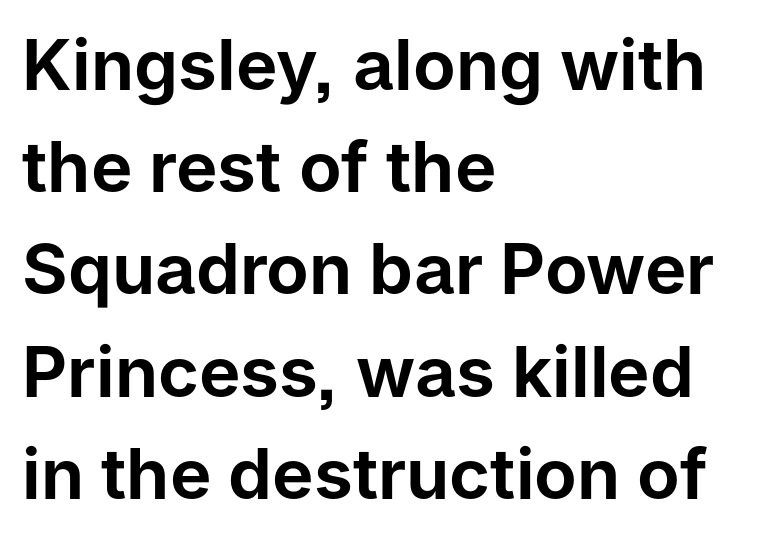
Q: Is the text italic (slanted)? A: No, it is upright.
Q: Is the typeface a serif or a sans-serif typeface? A: Sans-serif.
Q: Is the text underlined? A: No.
Q: How is the paragraph aligned? A: Left-aligned.
Q: Is the spacing between letters normal or unusually wide? A: Normal.
Q: Is the spacing between lines tight, normal or loose? A: Normal.
Q: Width (condensed, normal, or wide)? A: Normal.
Q: Stroke contrast? A: Low.
Q: x-height? A: Medium.
Q: Monospaced? A: No.
